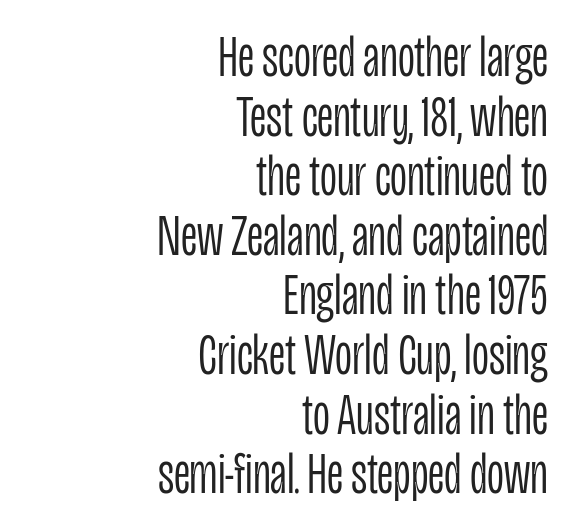
The image shows 59 px light, condensed sans-serif type, upright; set right-aligned, tight line spacing (1.01x), normal letter spacing, not underlined; low stroke contrast and a large x-height.
